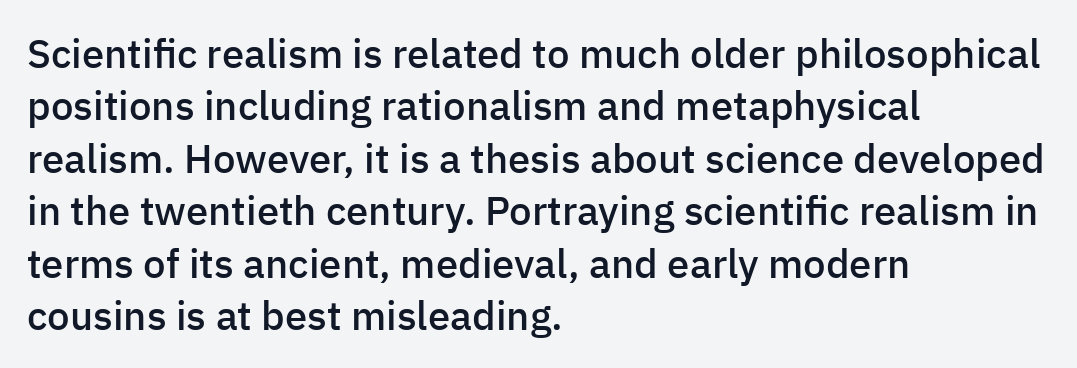
No extra tracking has been applied to these lines. The leading is moderate, giving the passage an even texture. The text block is weighted toward the left margin, trailing off unevenly rightward. A sans-serif font was chosen for this passage. Caption: semibold face, moderately heavy strokes. Unlike italic type, these characters show no tilt at all.
